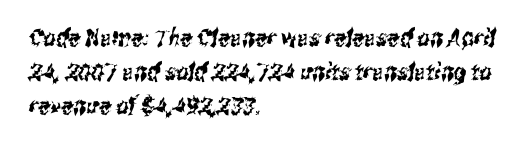
Lines of text with bare space underneath. Glyph-to-glyph distance matches everyday printed text. The lines sit at an ordinary, default distance from one another. The lines in this sample share a left origin and differ only in where they stop.
